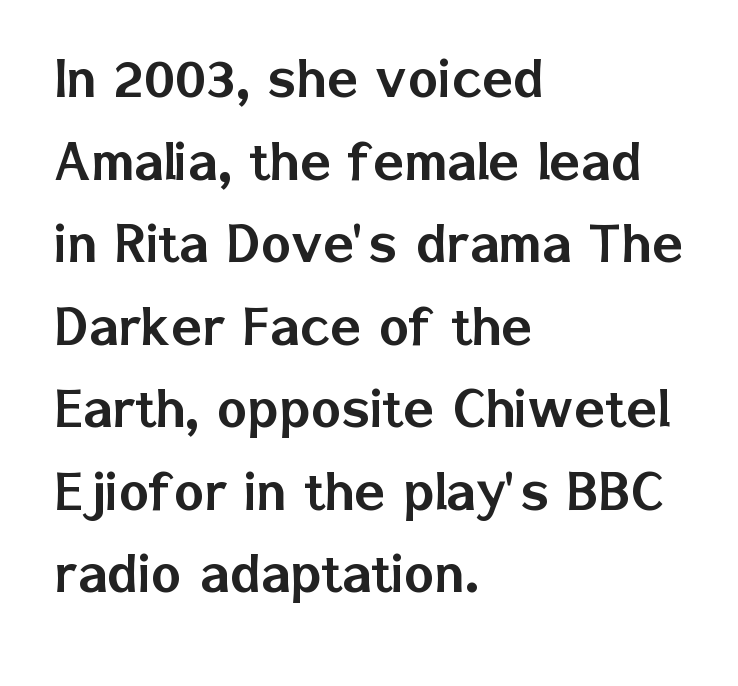
{"serif": "no", "italic": "no", "width": "normal", "stroke_contrast": "low", "x_height": "medium", "monospaced": "no", "underline": "no", "align": "left", "line_spacing": "normal", "line_spacing_ratio": 1.29, "letter_spacing": "normal", "letter_spacing_em": 0.0, "glyph_px": 64}
